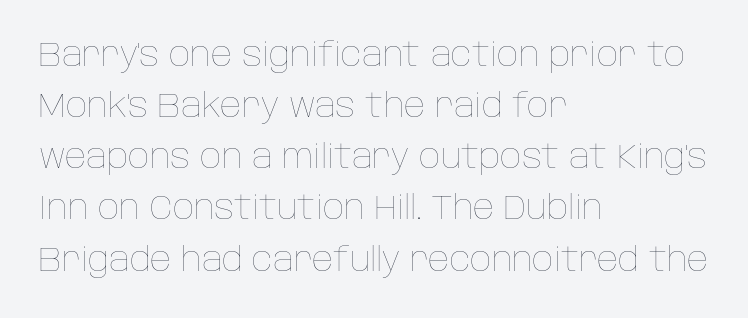
{"italic": "no", "bold": "no", "weight": "thin", "width": "normal", "stroke_contrast": "low", "x_height": "large", "monospaced": "no", "underline": "no", "align": "left", "line_spacing": "normal", "line_spacing_ratio": 1.55, "letter_spacing": "normal", "letter_spacing_em": 0.0, "glyph_px": 33}
